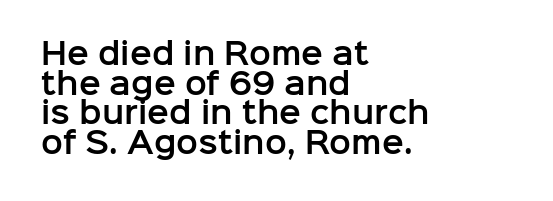
{"serif": "no", "italic": "no", "width": "normal", "stroke_contrast": "low", "x_height": "medium", "monospaced": "no", "underline": "no", "align": "left", "line_spacing": "tight", "line_spacing_ratio": 1.02, "letter_spacing": "normal", "letter_spacing_em": 0.0, "glyph_px": 29}
